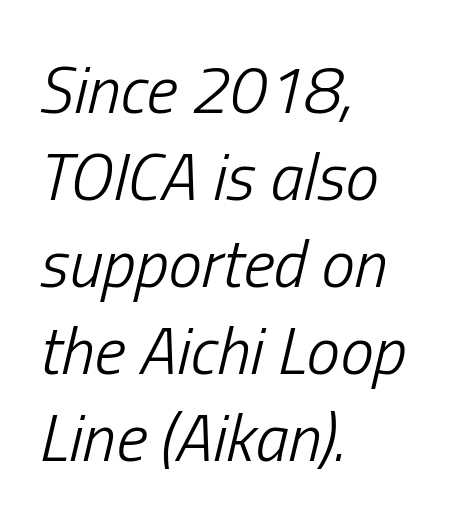
Letter spacing: default. The passage shown is typed in a proportional face where columns would drift. The baseline area is clear. A quiet, ordinary-to-light weight characterises the typeface. The compositor pushed each line to the left boundary. Style check: oblique.
